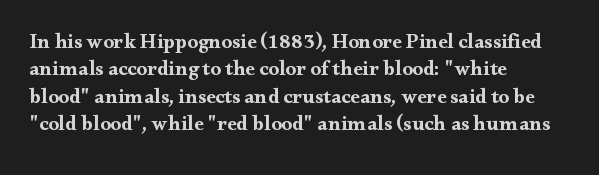
The image shows 21 px bold type, upright; set left-aligned, normal line spacing (1.3x), normal letter spacing, not underlined.
